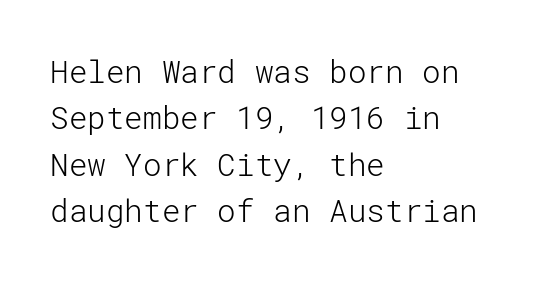
Glance below the letters and you will spot only blank space. Designer's note — italics off, roman on. If you drew a ruler down the left edge, every line would touch it. On a weight scale, this lands at 450 or below.
